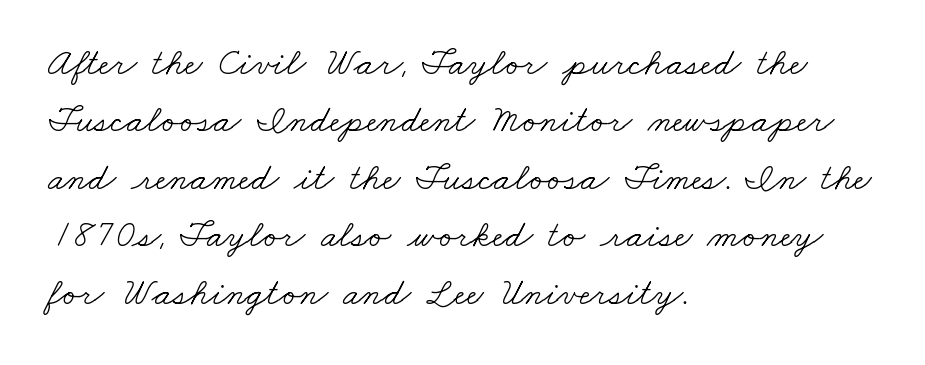
The image shows 38 px light, wide serif type; set left-aligned, normal line spacing (1.51x), normal letter spacing, not underlined; low stroke contrast and a small x-height.
